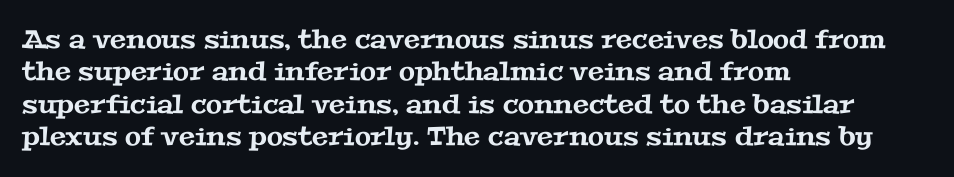
Q: Is the text underlined? A: No.
Q: How is the paragraph aligned? A: Left-aligned.
Q: Is the spacing between letters normal or unusually wide? A: Normal.
Q: Is the spacing between lines tight, normal or loose? A: Normal.
